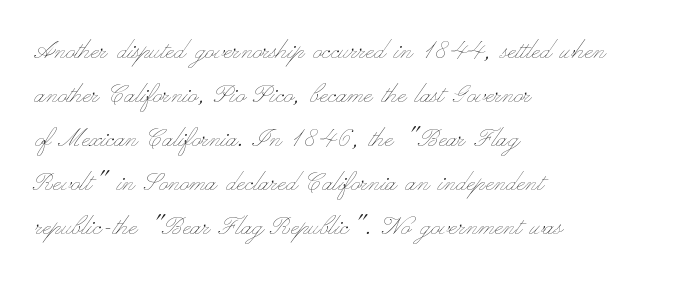
A light-to-regular cut is what we see here. Here the designer chose a conventional face with non-uniform glyph widths. Baseline-to-baseline distance is the conventional proportion of letter height.
